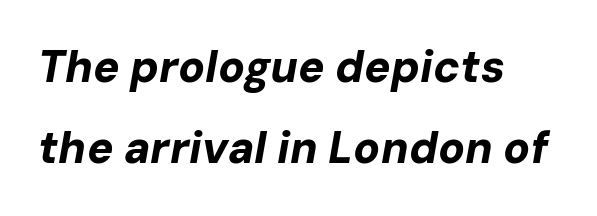
Only glyphs here, with clear space below each row. Varying glyph widths throughout — classic text-font behaviour. Leftover space on each line is placed entirely after the last word. You could call the tracking neutral — neither tight nor loose. The axis of the letterforms is tilted away from vertical. How heavy is the stroke? Heavy — this is a bold.
